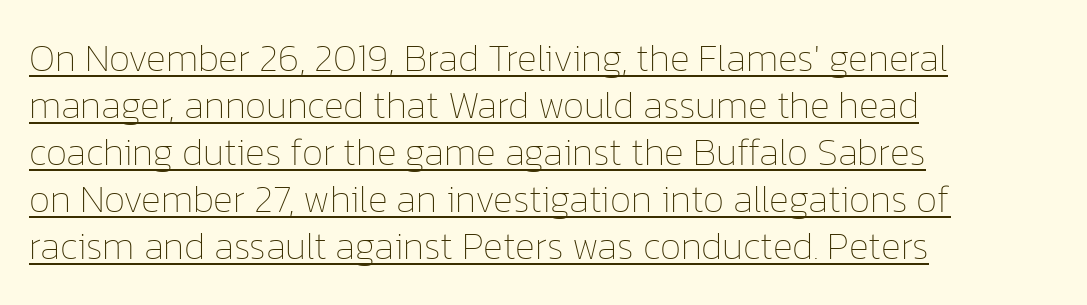
{"italic": "no", "bold": "no", "weight": "thin", "width": "normal", "stroke_contrast": "low", "x_height": "medium", "monospaced": "no", "underline": "yes", "align": "left", "line_spacing_ratio": 1.24, "letter_spacing": "normal", "letter_spacing_em": 0.0, "glyph_px": 38}
